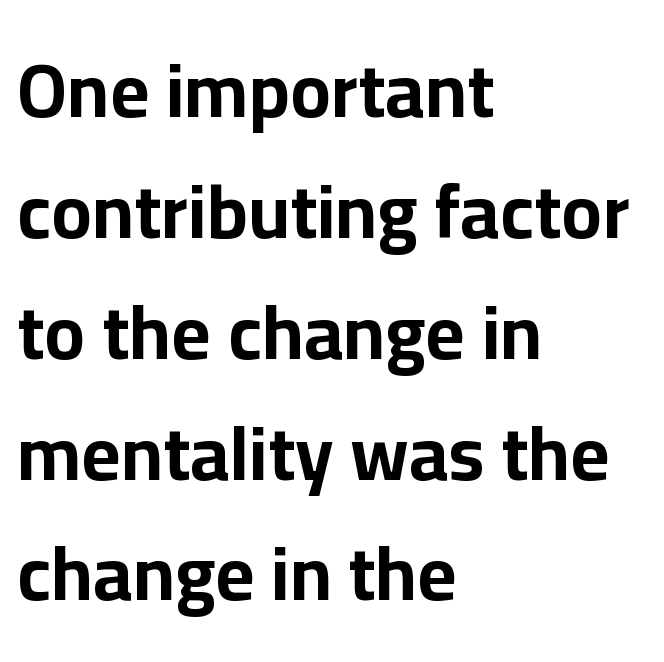
Letterform terminals end flat and unadorned throughout the passage. Nope, not italic — everything's standing straight. The rendering uses a moderate line-height, typical for paragraphs. Compared with an ordinary text face, these strokes are far heavier — a full bold. The letters advance in unequal steps, a hallmark of proportional type.
